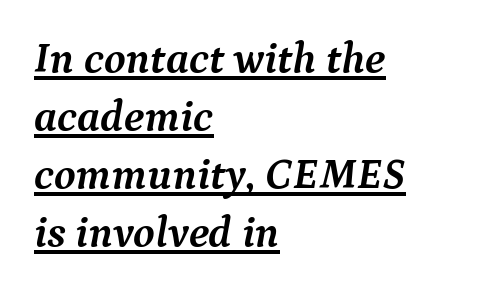
The image shows 44 px semibold serif type, italic (leaning right); set left-aligned, normal line spacing (1.32x), normal letter spacing, underlined; medium stroke contrast and a medium x-height.
